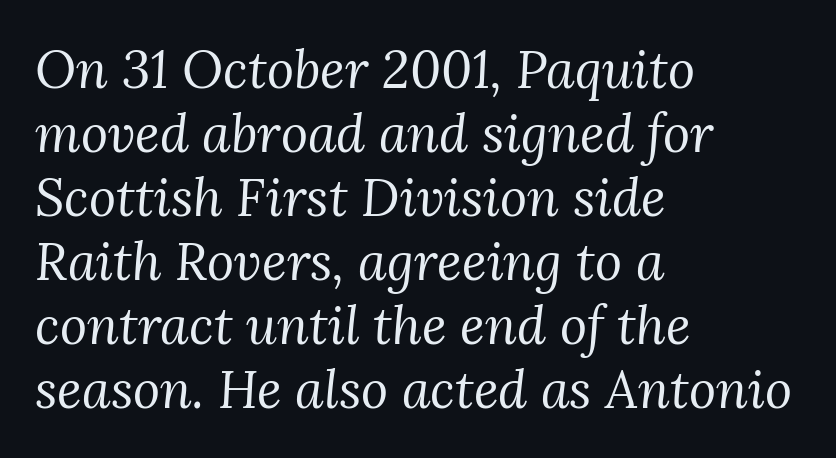
The image shows 52 px regular-weight serif type, italic (leaning right); set left-aligned, line spacing 1.23x, normal letter spacing, not underlined; medium stroke contrast and a medium x-height.
